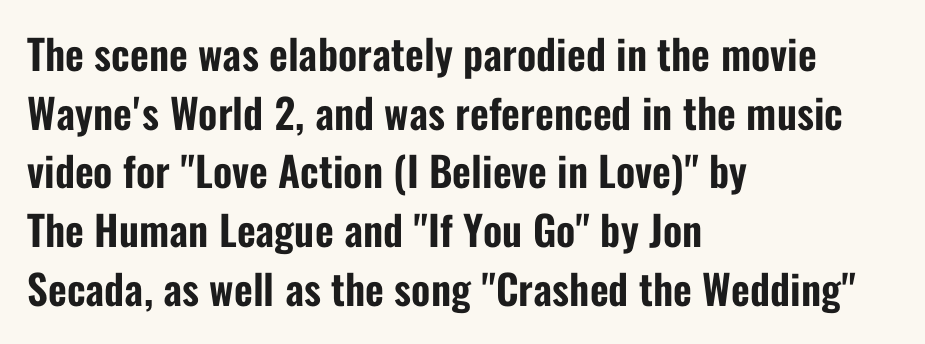
Q: Is the text italic (slanted)? A: No, it is upright.
Q: Is the typeface a serif or a sans-serif typeface? A: Sans-serif.
Q: Is the text underlined? A: No.
Q: How is the paragraph aligned? A: Left-aligned.
Q: Is the spacing between letters normal or unusually wide? A: Normal.
Q: Is the spacing between lines tight, normal or loose? A: Normal.
Q: Width (condensed, normal, or wide)? A: Condensed.
Q: Stroke contrast? A: Low.
Q: x-height? A: Medium.
Q: Monospaced? A: No.
